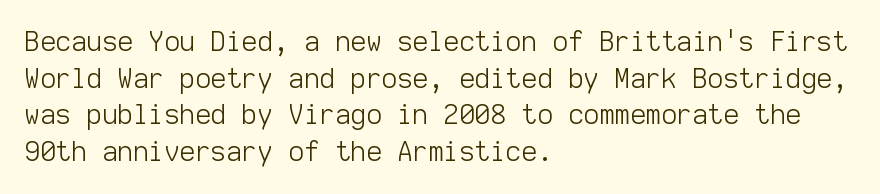
Q: Is the text bold? A: No.
Q: Is the text italic (slanted)? A: No, it is upright.
Q: Is the text underlined? A: No.
Q: How is the paragraph aligned? A: Left-aligned.
Q: Is the spacing between letters normal or unusually wide? A: Normal.
Q: Is the spacing between lines tight, normal or loose? A: Normal.
